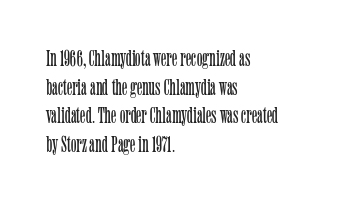
Beneath every word, the page is bare. On a weight scale, this lands at 450 or below. Look at the tracking — it's just the regular setting, nothing added. The typesetter chose a ragged-right arrangement here. Upright lettering throughout.
